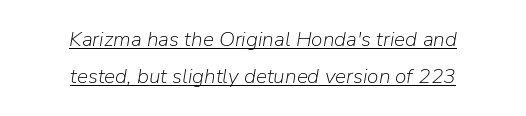
Q: Is the text bold? A: No.
Q: Is the text italic (slanted)? A: Yes, it leans right by about 9 degrees.
Q: Is the text underlined? A: Yes.
Q: How is the paragraph aligned? A: Centered.
Q: Is the spacing between letters normal or unusually wide? A: Normal.
